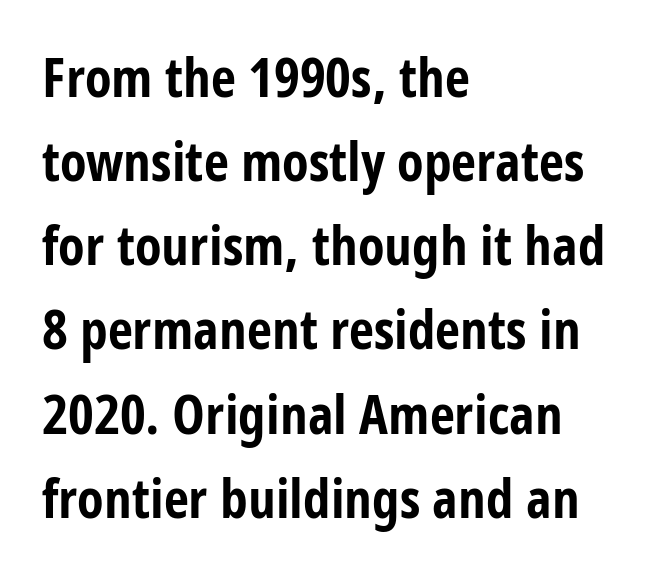
{"serif": "no", "italic": "no", "bold": "yes", "weight": "bold", "width": "condensed", "stroke_contrast": "low", "x_height": "large", "monospaced": "no", "underline": "no", "align": "left", "line_spacing": "normal", "line_spacing_ratio": 1.53, "letter_spacing": "normal", "letter_spacing_em": 0.0, "glyph_px": 55}
